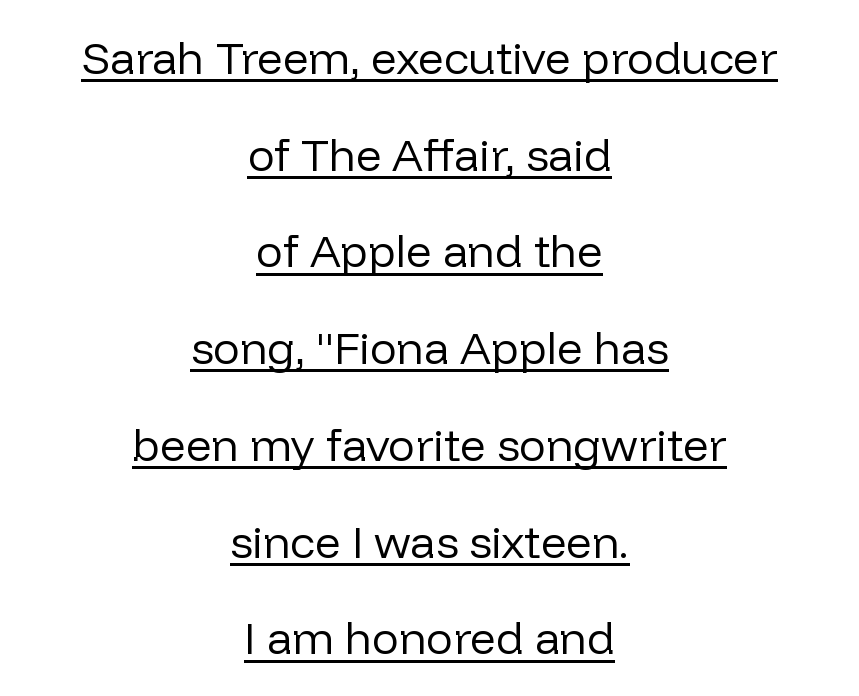
{"serif": "no", "italic": "no", "bold": "no", "weight": "regular", "width": "normal", "stroke_contrast": "low", "x_height": "medium", "monospaced": "no", "underline": "yes", "align": "center", "line_spacing": "loose", "line_spacing_ratio": 2.15, "letter_spacing": "normal", "letter_spacing_em": 0.0, "glyph_px": 45}
